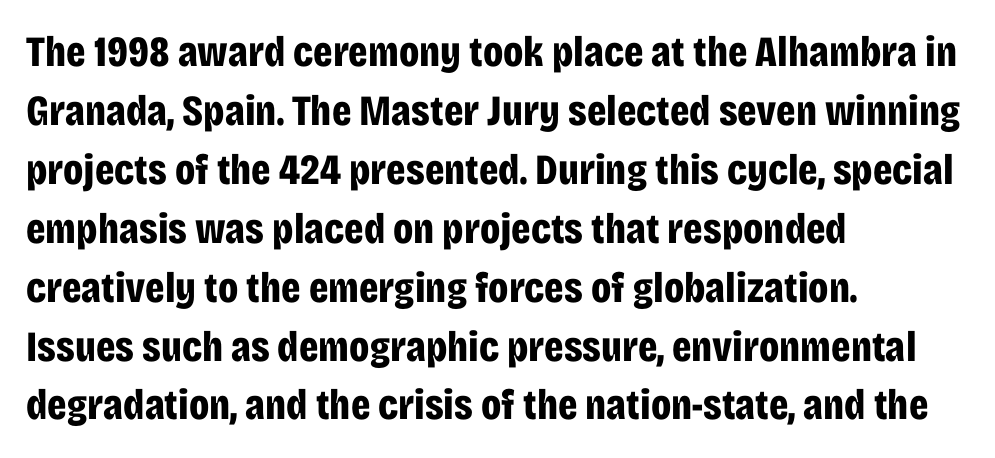
The image shows 43 px bold, condensed sans-serif type, upright; set left-aligned, normal line spacing (1.37x), normal letter spacing, not underlined; low stroke contrast and a large x-height.
